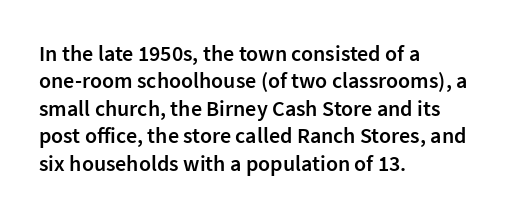
{"italic": "no", "bold": "semi", "underline": "no", "align": "left", "line_spacing": "normal", "line_spacing_ratio": 1.25, "letter_spacing": "normal", "letter_spacing_em": 0.0, "glyph_px": 22}
